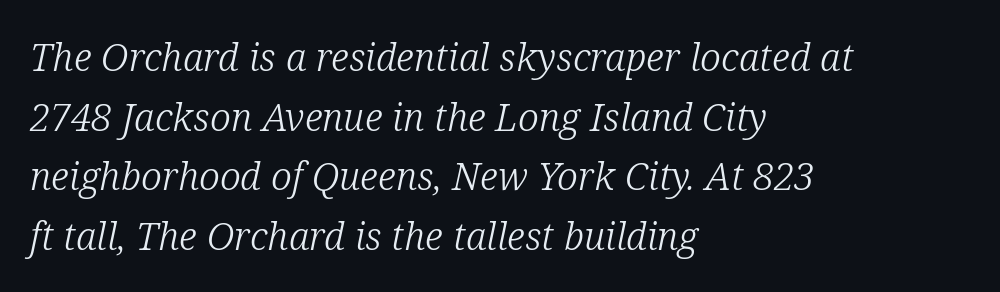
Characters follow at the spacing the type designer built in. This sample has the flowing, uneven cadence of proportional lettering. The string is rendered with underlining switched off. This is not heavy type; no bold has been used.
